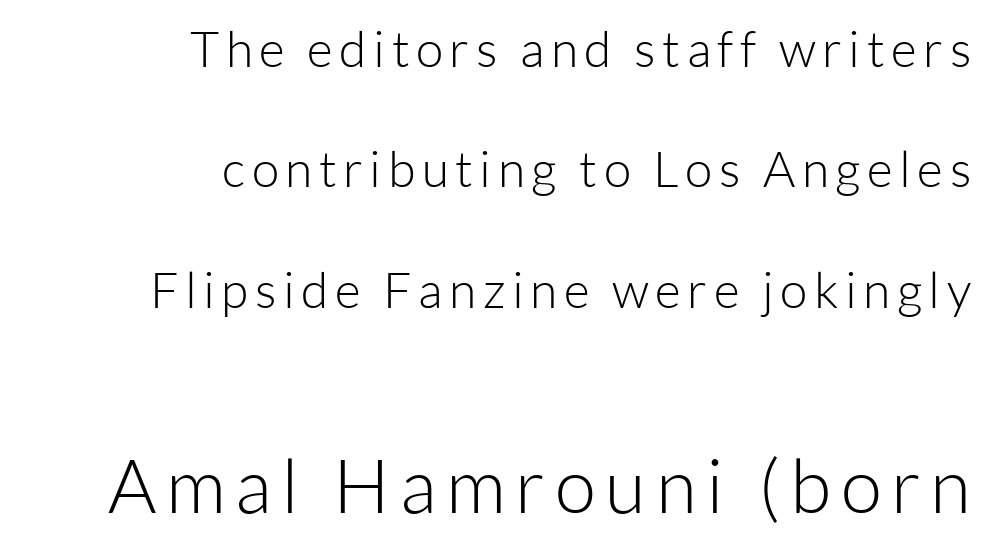
{"serif": "no", "italic": "no", "bold": "no", "weight": "light", "width": "normal", "stroke_contrast": "low", "x_height": "medium", "monospaced": "no", "underline": "no", "align": "right", "line_spacing": "loose", "line_spacing_ratio": 2.41, "larger_block": "second", "size_ratio": 1.5, "glyph_px": 75}
